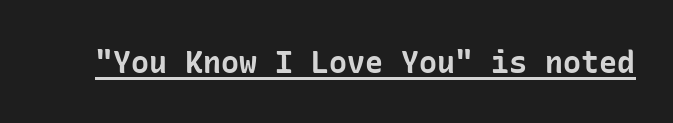
The image shows 30 px bold sans-serif type, upright; set normal letter spacing, underlined; low stroke contrast and a medium x-height.
